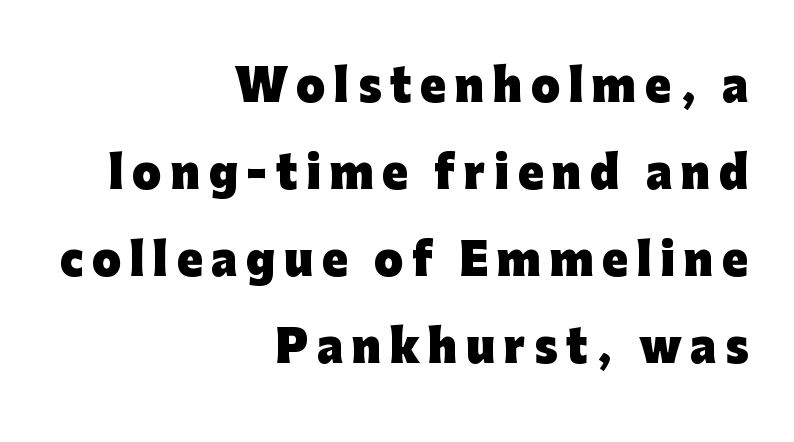
Q: Is the text bold? A: Yes.
Q: Is the text italic (slanted)? A: No, it is upright.
Q: Is the typeface a serif or a sans-serif typeface? A: Sans-serif.
Q: Is the text underlined? A: No.
Q: How is the paragraph aligned? A: Right-aligned.
Q: Is the spacing between letters normal or unusually wide? A: Unusually wide.
Q: Is the spacing between lines tight, normal or loose? A: Loose.
Q: Width (condensed, normal, or wide)? A: Normal.
Q: Stroke contrast? A: Low.
Q: x-height? A: Medium.
Q: Monospaced? A: No.
